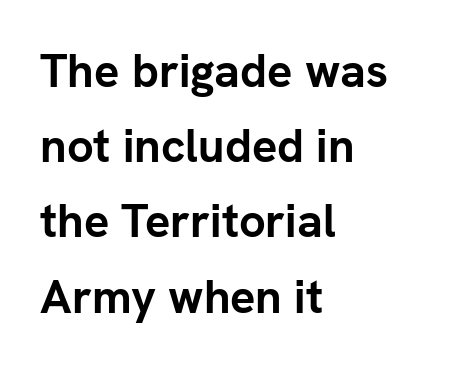
Q: Is the text bold? A: Yes.
Q: Is the text italic (slanted)? A: No, it is upright.
Q: Is the typeface a serif or a sans-serif typeface? A: Sans-serif.
Q: Is the text underlined? A: No.
Q: How is the paragraph aligned? A: Left-aligned.
Q: Is the spacing between letters normal or unusually wide? A: Normal.
Q: Is the spacing between lines tight, normal or loose? A: Normal.
Q: Width (condensed, normal, or wide)? A: Normal.
Q: Stroke contrast? A: Low.
Q: x-height? A: Medium.
Q: Monospaced? A: No.
